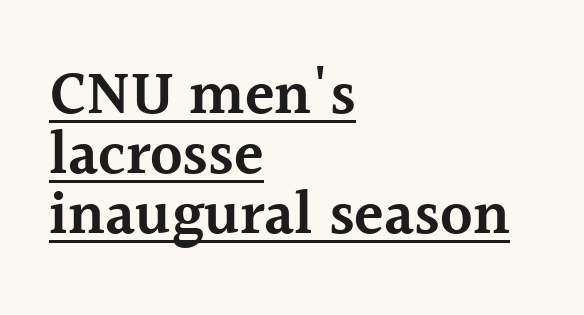
Q: Is the text bold? A: Semi-bold.
Q: Is the text italic (slanted)? A: No, it is upright.
Q: Is the typeface a serif or a sans-serif typeface? A: Serif.
Q: Is the text underlined? A: Yes.
Q: How is the paragraph aligned? A: Left-aligned.
Q: Is the spacing between letters normal or unusually wide? A: Normal.
Q: Is the spacing between lines tight, normal or loose? A: Tight.
Q: Width (condensed, normal, or wide)? A: Normal.
Q: x-height? A: Medium.
Q: Monospaced? A: No.
